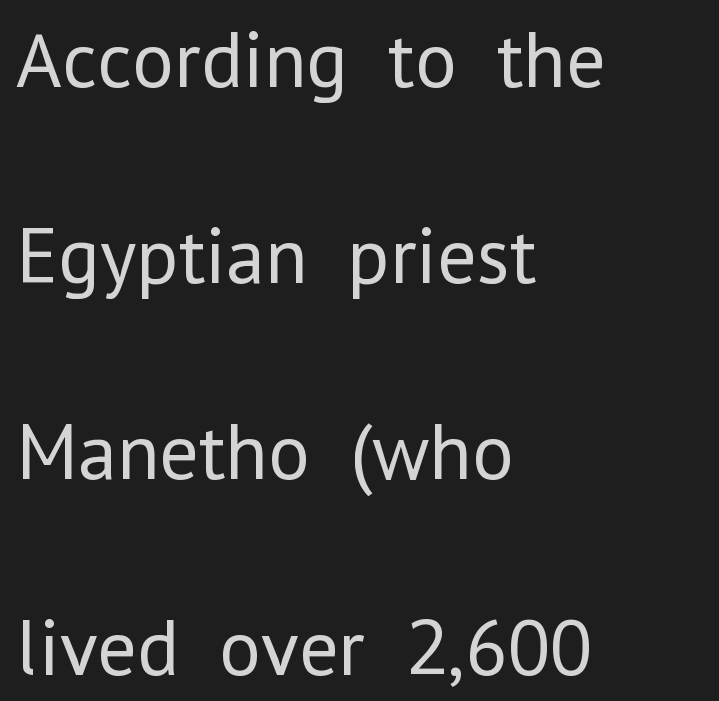
The face looks like a standard text weight, possibly lighter. Every row of glyphs begins at an identical x-position on the left. Quick note: not italic, upright. The vertical gap from one line to the next is large.
